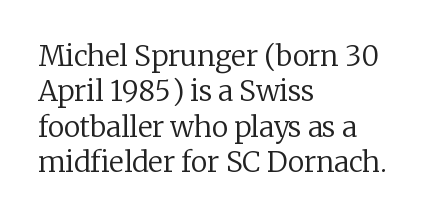
Q: Is the text bold? A: No.
Q: Is the text italic (slanted)? A: No, it is upright.
Q: Is the typeface a serif or a sans-serif typeface? A: Serif.
Q: Is the text underlined? A: No.
Q: How is the paragraph aligned? A: Left-aligned.
Q: Is the spacing between letters normal or unusually wide? A: Normal.
Q: Is the spacing between lines tight, normal or loose? A: Normal.
Q: Width (condensed, normal, or wide)? A: Normal.
Q: Stroke contrast? A: Low.
Q: x-height? A: Medium.
Q: Monospaced? A: No.
